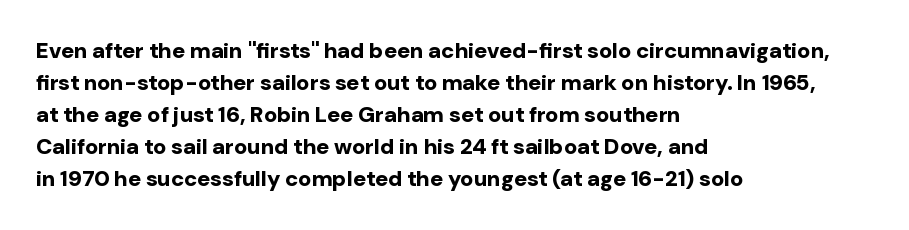
{"italic": "no", "bold": "yes", "underline": "no", "align": "left", "line_spacing": "normal", "line_spacing_ratio": 1.46, "letter_spacing": "normal", "letter_spacing_em": 0.0, "glyph_px": 22}
